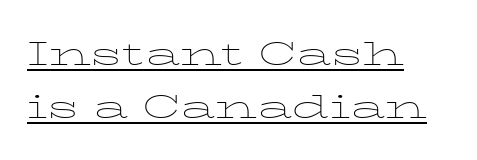
{"serif": "yes", "italic": "no", "bold": "no", "weight": "thin", "width": "wide", "stroke_contrast": "low", "x_height": "medium", "monospaced": "no", "underline": "yes", "align": "left", "line_spacing": "normal", "line_spacing_ratio": 1.62, "letter_spacing": "normal", "letter_spacing_em": 0.0, "glyph_px": 33}
